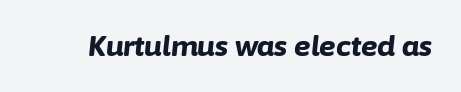
{"italic": "yes", "lean": "right", "slant_degrees": 6, "bold": "yes", "weight": "bold", "width": "normal", "stroke_contrast": "low", "x_height": "medium", "monospaced": "no", "underline": "no", "letter_spacing": "normal", "letter_spacing_em": 0.0, "glyph_px": 28}
